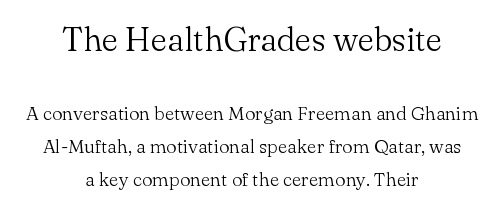
The passage shown is typed in a proportional face where columns would drift. In terms of letterform style, serifs are clearly present. Decoration check: the copy has no underline. Every row of glyphs is offset so its center matches the block's center. The characters are drawn with everyday or finer stroke widths. The tracking reads as untouched default to a designer's eye.
